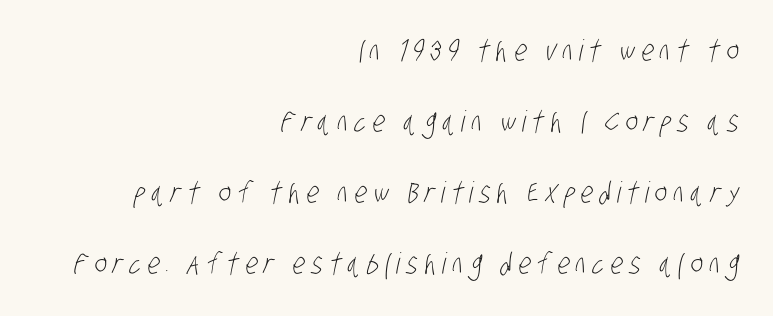
Words float on clear page, feet unadorned. A sans-serif font was chosen for this passage. You could not count columns in this text — the font is proportionally spaced. Each word looks stretched out because of the extra space between its letters. Each new line begins a long way beneath the previous one.
